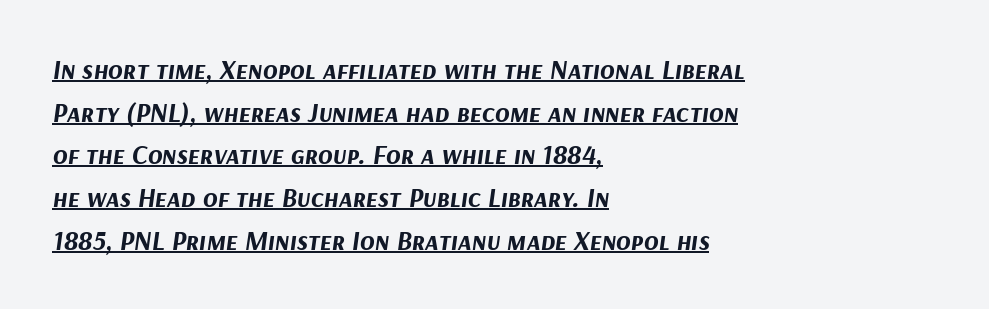
{"italic": "yes", "lean": "right", "slant_degrees": 9, "bold": "yes", "underline": "yes", "align": "left", "line_spacing": "normal", "line_spacing_ratio": 1.58, "letter_spacing": "normal", "letter_spacing_em": 0.0, "glyph_px": 27}
